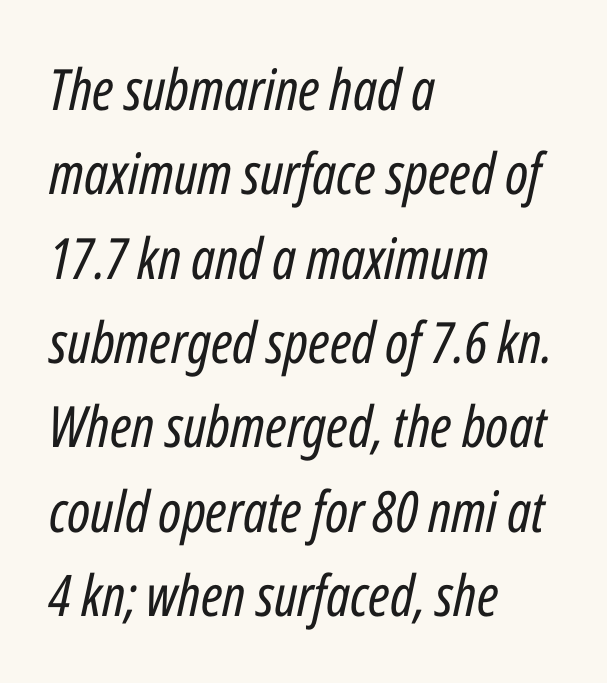
{"italic": "yes", "lean": "right", "slant_degrees": 12, "bold": "no", "weight": "regular", "width": "condensed", "stroke_contrast": "low", "x_height": "medium", "monospaced": "no", "underline": "no", "align": "left", "line_spacing": "normal", "line_spacing_ratio": 1.48, "letter_spacing": "normal", "letter_spacing_em": 0.0, "glyph_px": 57}
